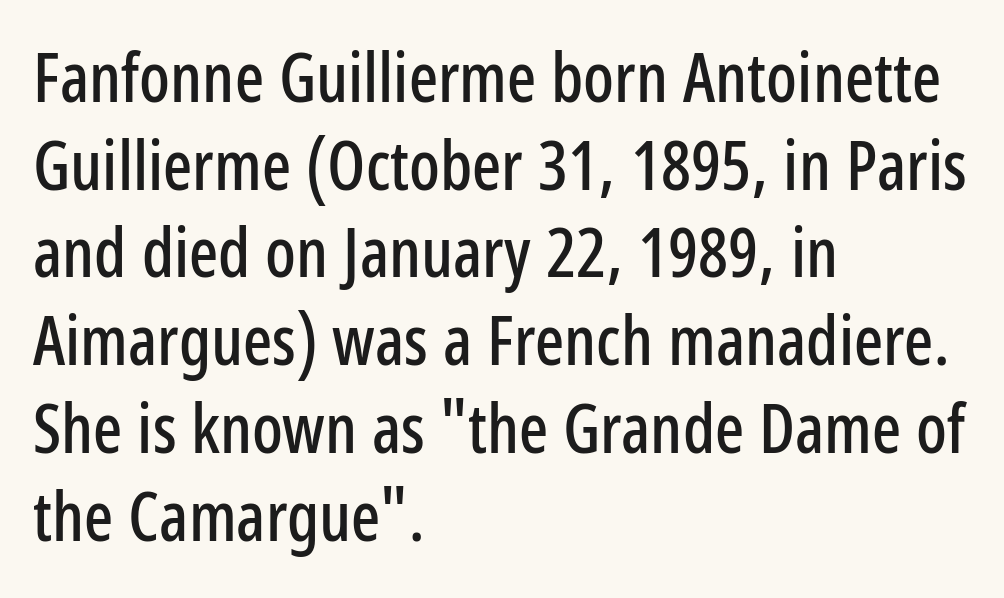
The image shows 68 px condensed sans-serif type, upright; set left-aligned, normal line spacing (1.29x), normal letter spacing, not underlined; low stroke contrast and a medium x-height.
